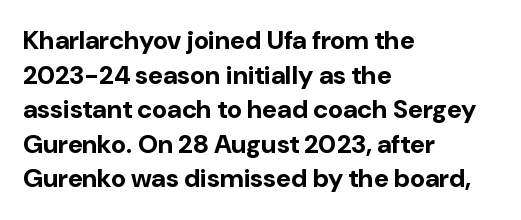
Do the letters lean? They stand straight. Standard letterfit; no display-style spreading of the glyphs. The strip under each line holds only bare page. The rendering anchors every line to the left-hand side. The glyphs have the mass of a bold cut. Quick note: interline space is typical.
